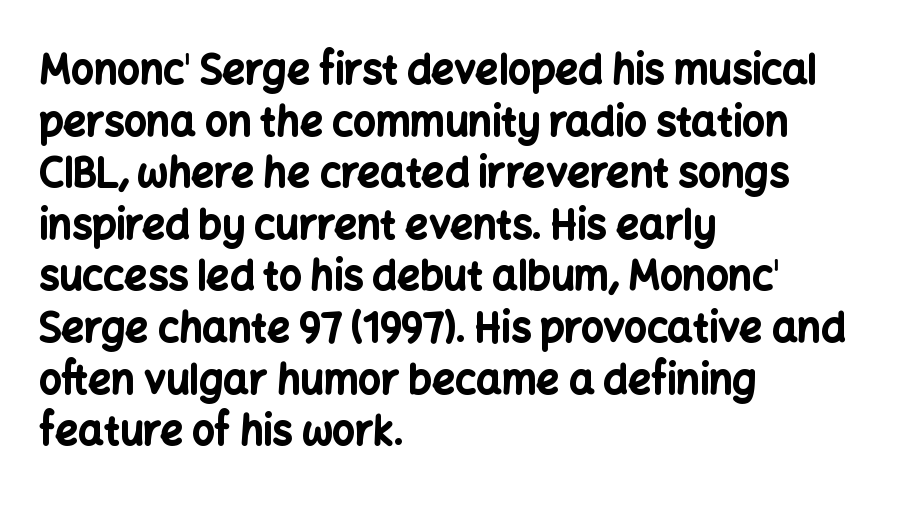
{"serif": "no", "italic": "no", "bold": "yes", "weight": "bold", "width": "normal", "stroke_contrast": "low", "x_height": "medium", "monospaced": "no", "underline": "no", "align": "left", "line_spacing": "normal", "line_spacing_ratio": 1.29, "letter_spacing": "normal", "letter_spacing_em": 0.0, "glyph_px": 40}
